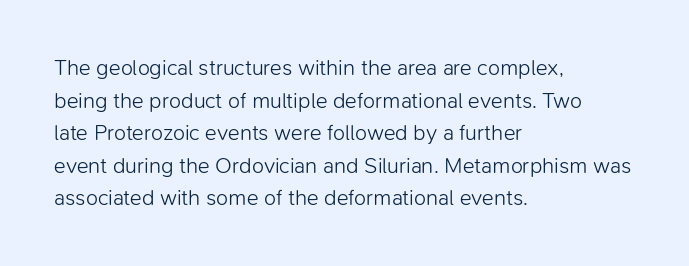
{"italic": "no", "bold": "no", "underline": "no", "align": "left", "line_spacing": "normal", "line_spacing_ratio": 1.48, "letter_spacing": "normal", "letter_spacing_em": 0.0, "glyph_px": 22}
